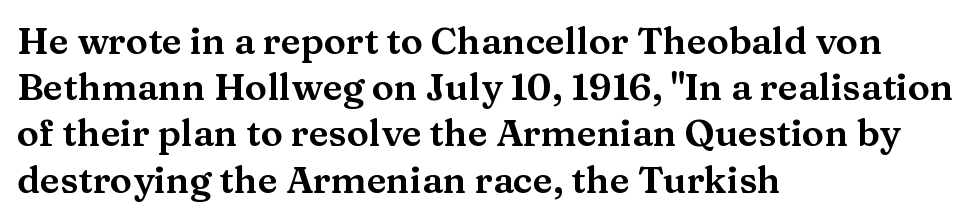
Q: Is the text italic (slanted)? A: No, it is upright.
Q: Is the typeface a serif or a sans-serif typeface? A: Serif.
Q: Is the text underlined? A: No.
Q: How is the paragraph aligned? A: Left-aligned.
Q: Is the spacing between letters normal or unusually wide? A: Normal.
Q: Is the spacing between lines tight, normal or loose? A: Normal.
Q: Width (condensed, normal, or wide)? A: Wide.
Q: Stroke contrast? A: Medium.
Q: x-height? A: Medium.
Q: Monospaced? A: No.
